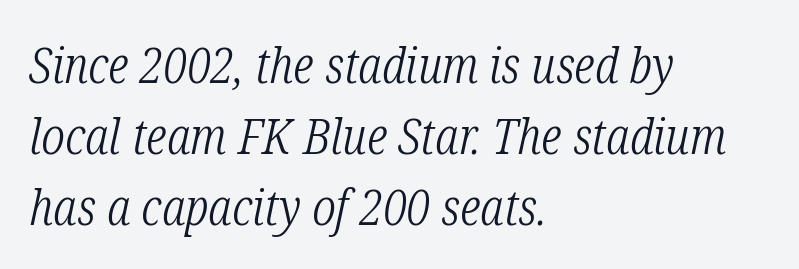
The image shows 50 px light, condensed serif type, italic (leaning right); set left-aligned, normal line spacing (1.42x), normal letter spacing, not underlined; low stroke contrast and a medium x-height.
